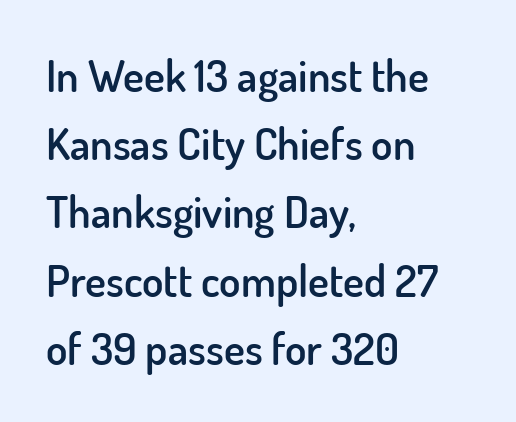
Q: Is the text bold? A: Semi-bold.
Q: Is the text italic (slanted)? A: No, it is upright.
Q: Is the typeface a serif or a sans-serif typeface? A: Sans-serif.
Q: Is the text underlined? A: No.
Q: How is the paragraph aligned? A: Left-aligned.
Q: Is the spacing between letters normal or unusually wide? A: Normal.
Q: Is the spacing between lines tight, normal or loose? A: Normal.
Q: Width (condensed, normal, or wide)? A: Normal.
Q: Stroke contrast? A: Low.
Q: x-height? A: Small.
Q: Monospaced? A: No.
